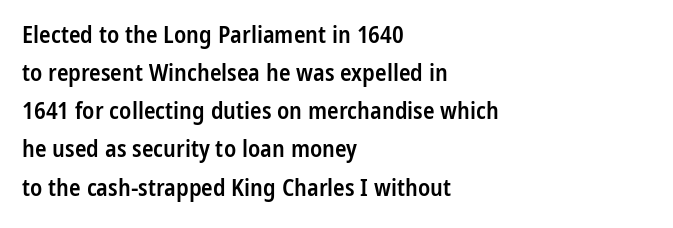
The image shows 24 px text type, upright; set left-aligned, normal line spacing (1.59x), normal letter spacing, not underlined.
